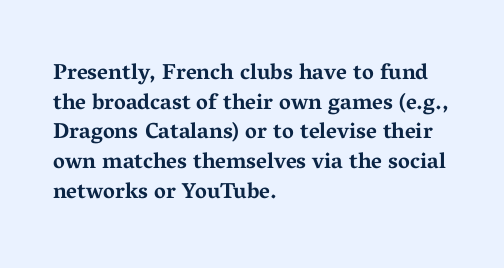
{"italic": "no", "bold": "yes", "underline": "no", "align": "left", "line_spacing": "normal", "line_spacing_ratio": 1.35, "letter_spacing": "normal", "letter_spacing_em": 0.0, "glyph_px": 22}
